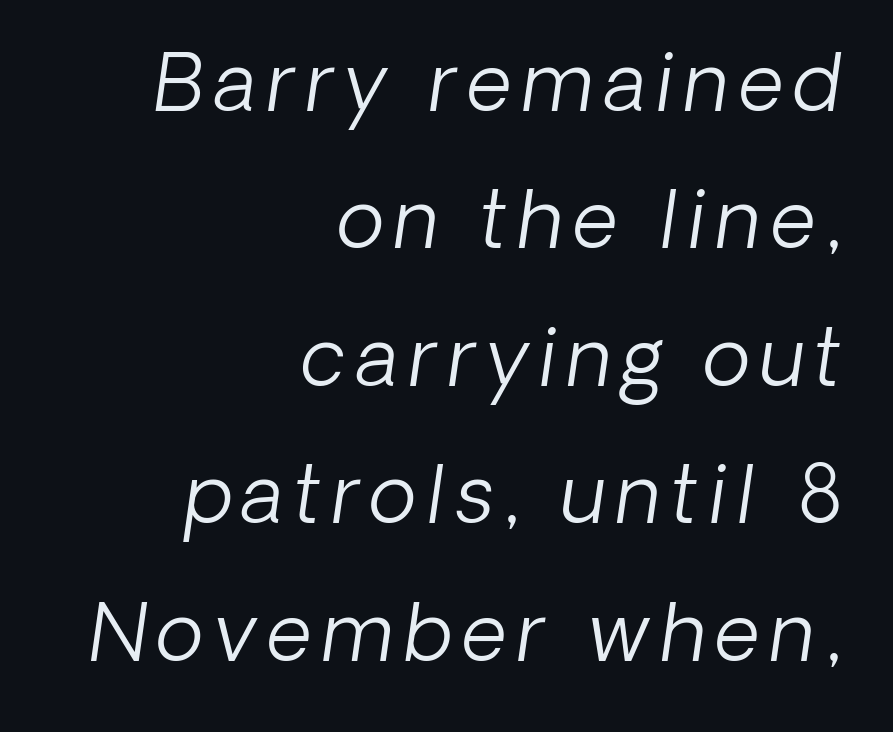
The image shows 79 px light type, italic (leaning right); set right-aligned, line spacing 1.74x, not underlined; low stroke contrast and a medium x-height.
